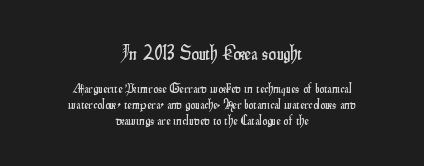
{"italic": "no", "underline": "no", "align": "center", "line_spacing": "tight", "line_spacing_ratio": 1.15, "letter_spacing": "normal", "letter_spacing_em": 0.0, "larger_block": "first", "size_ratio": 1.5, "glyph_px": 21}
